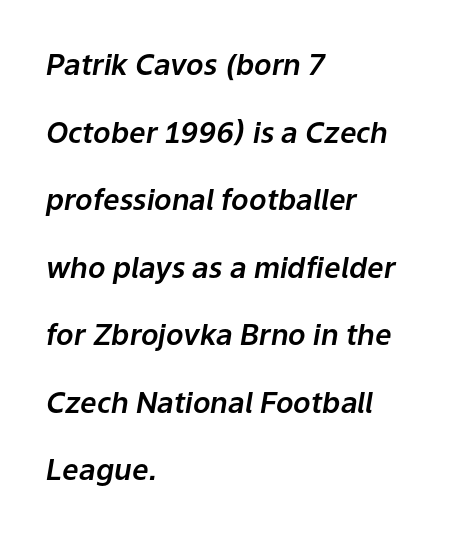
{"italic": "yes", "lean": "right", "slant_degrees": 9, "width": "normal", "stroke_contrast": "low", "x_height": "medium", "monospaced": "no", "underline": "no", "align": "left", "line_spacing": "loose", "line_spacing_ratio": 2.33, "letter_spacing": "normal", "letter_spacing_em": 0.0, "glyph_px": 29}
